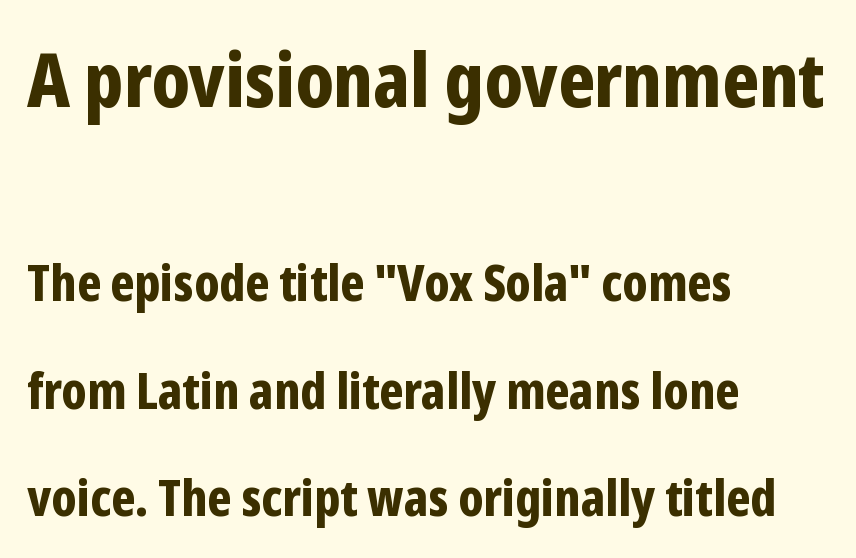
The image shows 74 px bold, condensed sans-serif type, upright; set left-aligned, loose line spacing (2.19x), normal letter spacing, not underlined; the first (top) block is 1.51x larger; low stroke contrast and a medium x-height.
